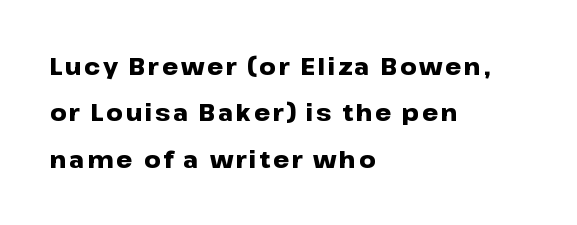
The image shows 23 px bold type, upright; set left-aligned, loose line spacing (2.02x), not underlined.
